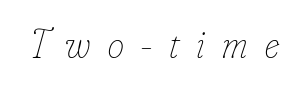
{"italic": "yes", "lean": "right", "slant_degrees": 16, "bold": "no", "weight": "thin", "width": "condensed", "stroke_contrast": "low", "x_height": "small", "monospaced": "no", "underline": "no", "letter_spacing": "wide", "letter_spacing_em": 0.42, "glyph_px": 41}
